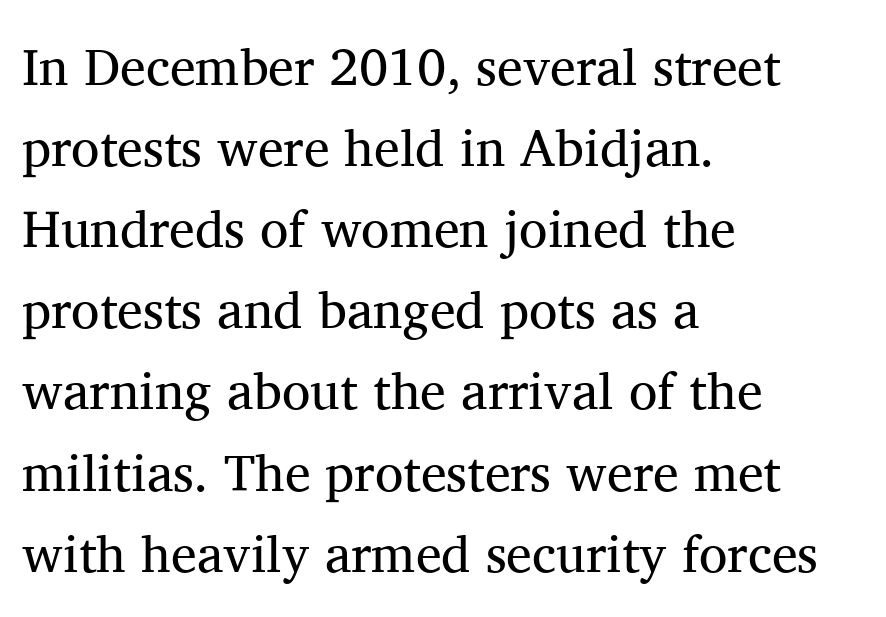
The rendering anchors every line to the left-hand side. Rows of type keep a routine distance in the vertical direction. Small tapered or slab feet sit at the stroke ends, so this counts as serif. A typesetter would call this zero additional tracking. The area under the type is left untouched. Style check: upright.
